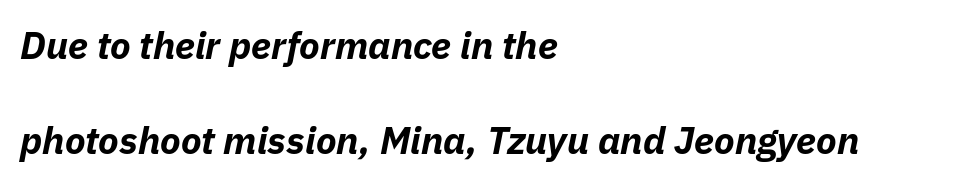
The image shows 38 px bold type, italic (leaning right); set left-aligned, loose line spacing (2.5x), normal letter spacing, not underlined; low stroke contrast and a medium x-height.
